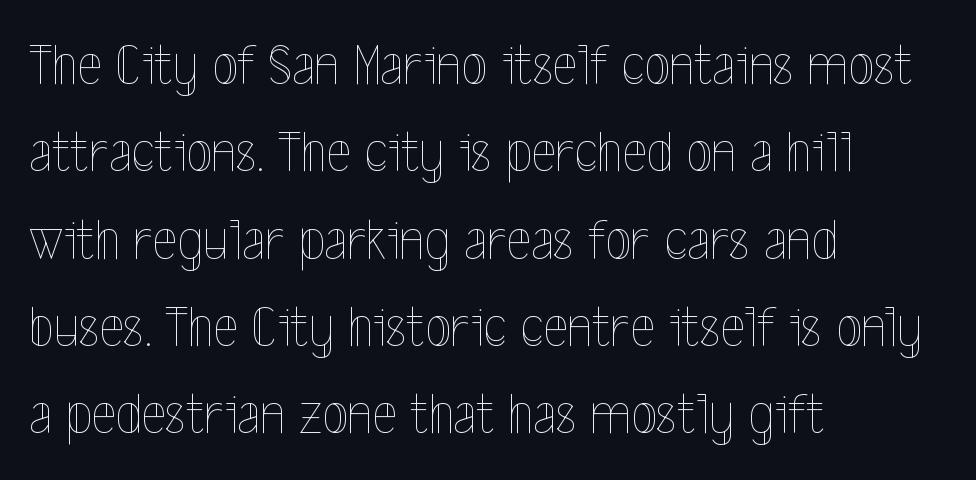
Q: Is the text bold? A: No.
Q: Is the text italic (slanted)? A: No, it is upright.
Q: Is the text underlined? A: No.
Q: How is the paragraph aligned? A: Left-aligned.
Q: Is the spacing between letters normal or unusually wide? A: Normal.
Q: Is the spacing between lines tight, normal or loose? A: Normal.
Q: Width (condensed, normal, or wide)? A: Condensed.
Q: x-height? A: Medium.
Q: Monospaced? A: No.
